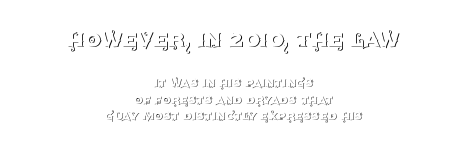
Q: Is the text bold? A: No.
Q: Is the text italic (slanted)? A: No, it is upright.
Q: Is the text underlined? A: No.
Q: How is the paragraph aligned? A: Centered.
Q: Is the spacing between letters normal or unusually wide? A: Normal.
Q: Which block of text is set in a larger size, the first (top) or the second (bottom)? A: The first (top) one.
